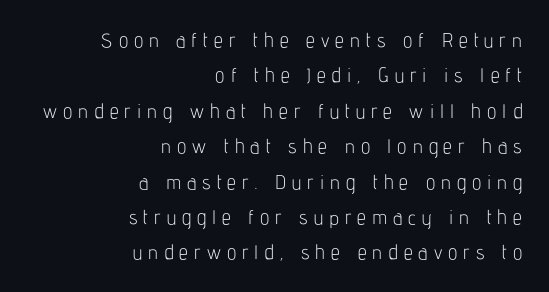
{"italic": "no", "bold": "no", "underline": "no", "align": "right", "line_spacing_ratio": 1.77, "letter_spacing": "wide", "letter_spacing_em": 0.3, "glyph_px": 20}
